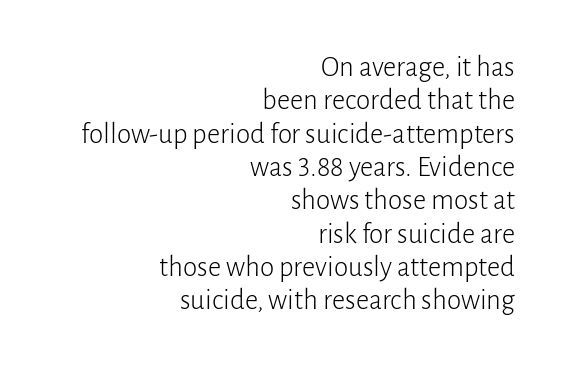
These lines are composed in type without serifs. Words appear dense and cohesive because spacing is normal. The face used here is proportionally spaced, like ordinary book or web type. This rendering uses right alignment, leaving the left contour irregular. The specimen reads as upright at a glance.
